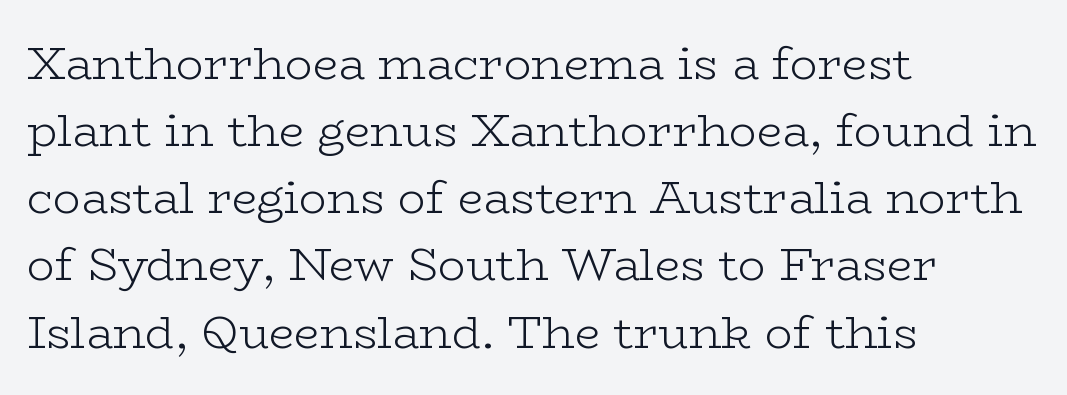
Q: Is the text bold? A: No.
Q: Is the text italic (slanted)? A: No, it is upright.
Q: Is the typeface a serif or a sans-serif typeface? A: Serif.
Q: Is the text underlined? A: No.
Q: How is the paragraph aligned? A: Left-aligned.
Q: Is the spacing between letters normal or unusually wide? A: Normal.
Q: Is the spacing between lines tight, normal or loose? A: Normal.
Q: Width (condensed, normal, or wide)? A: Wide.
Q: Stroke contrast? A: Low.
Q: x-height? A: Medium.
Q: Monospaced? A: No.
